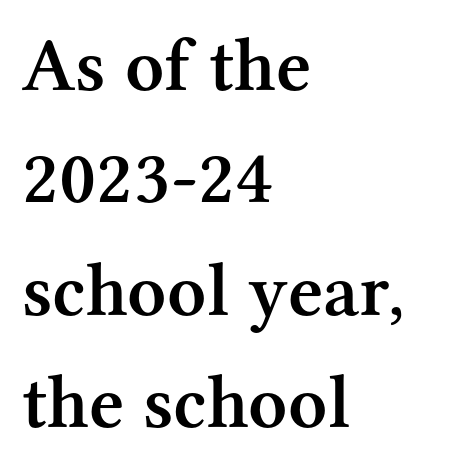
The image shows 76 px semibold serif type, upright; set left-aligned, normal line spacing (1.48x), normal letter spacing, not underlined; medium stroke contrast and a medium x-height.
